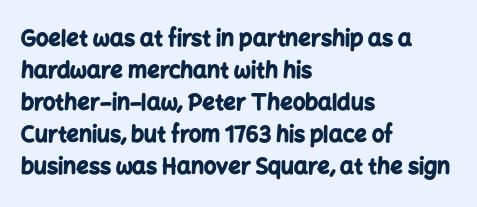
Students, observe: this is what conventionally led text looks like. Ascenders rise straight up at ninety degrees. Pretty heavy lettering here — definitely bold. The words here are not underlined.
